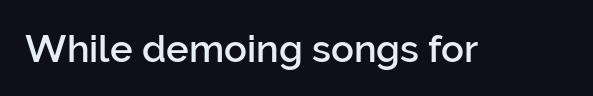
Q: Is the text italic (slanted)? A: No, it is upright.
Q: Is the typeface a serif or a sans-serif typeface? A: Sans-serif.
Q: Is the text underlined? A: No.
Q: Is the spacing between letters normal or unusually wide? A: Normal.
Q: Width (condensed, normal, or wide)? A: Normal.
Q: Stroke contrast? A: Low.
Q: x-height? A: Medium.
Q: Monospaced? A: No.
